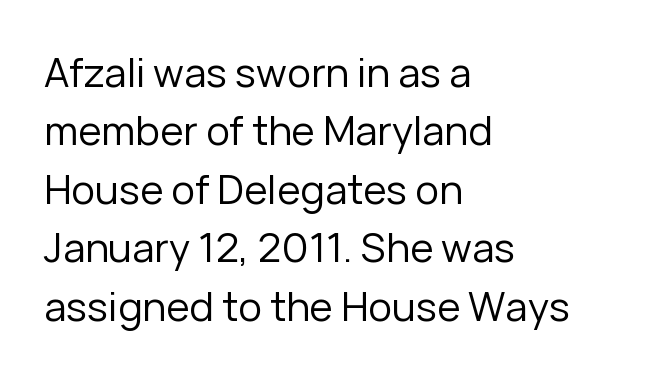
The space between consecutive lines is moderate. The face used here is a sans, in the tradition of grotesques and geometrics. The gap between lines stays unmarked. Teacher's note: observe the even left margin — that is flush-left alignment. Posture: vertical. This sample has the flowing, uneven cadence of proportional lettering.
